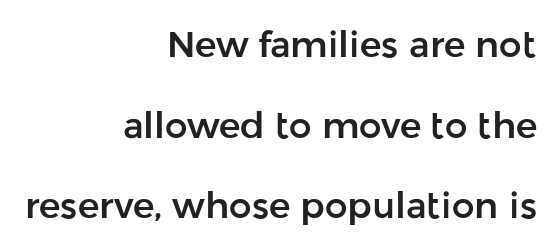
{"serif": "no", "italic": "no", "width": "normal", "stroke_contrast": "low", "x_height": "medium", "monospaced": "no", "underline": "no", "align": "right", "line_spacing": "loose", "line_spacing_ratio": 2.24, "letter_spacing": "normal", "letter_spacing_em": 0.0, "glyph_px": 36}
